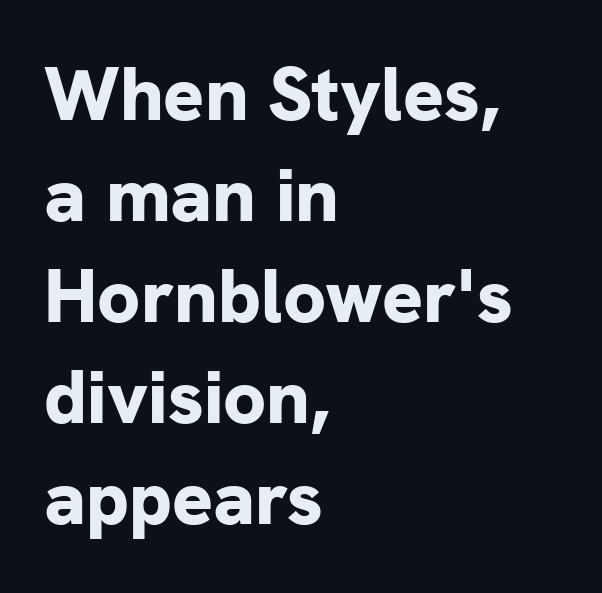
The image shows 76 px bold sans-serif type, upright; set left-aligned, normal line spacing (1.33x), normal letter spacing, not underlined; low stroke contrast and a medium x-height.
